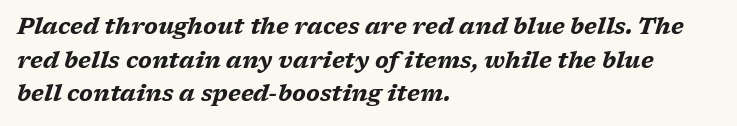
{"italic": "yes", "lean": "right", "slant_degrees": 17, "bold": "yes", "underline": "no", "align": "left", "line_spacing": "normal", "line_spacing_ratio": 1.46, "letter_spacing": "normal", "letter_spacing_em": 0.0, "glyph_px": 23}
